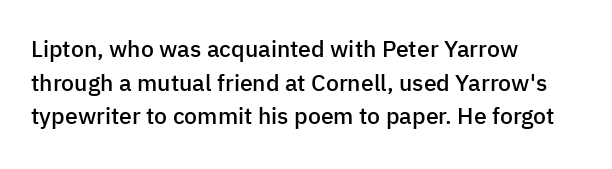
{"italic": "no", "bold": "semi", "underline": "no", "align": "left", "line_spacing": "normal", "line_spacing_ratio": 1.46, "letter_spacing": "normal", "letter_spacing_em": 0.0, "glyph_px": 23}
